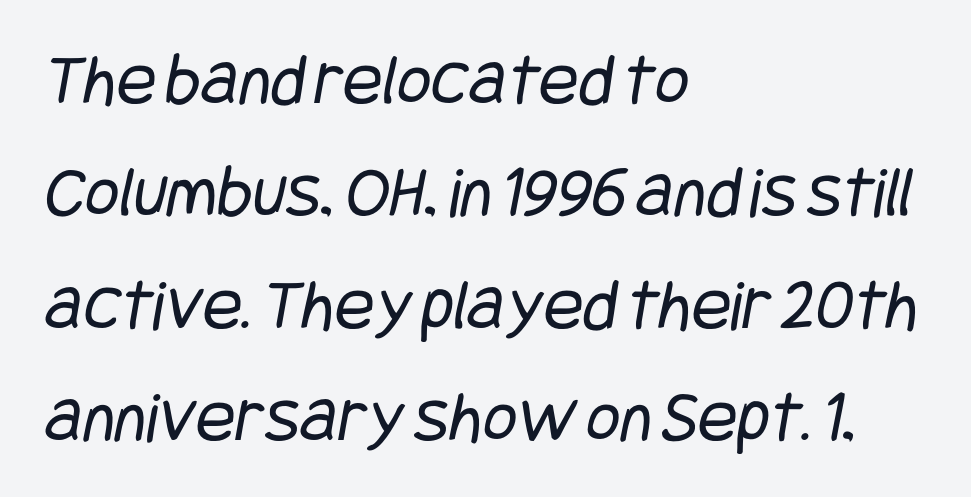
Q: Is the text bold? A: No.
Q: Is the typeface a serif or a sans-serif typeface? A: Sans-serif.
Q: Is the text underlined? A: No.
Q: How is the paragraph aligned? A: Left-aligned.
Q: Is the spacing between letters normal or unusually wide? A: Normal.
Q: Is the spacing between lines tight, normal or loose? A: Normal.
Q: Width (condensed, normal, or wide)? A: Condensed.
Q: Stroke contrast? A: Low.
Q: x-height? A: Large.
